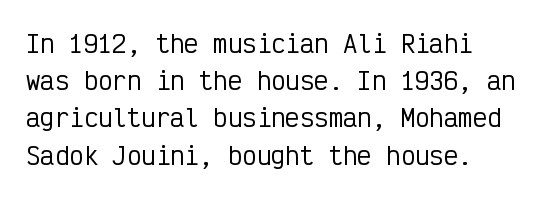
The image shows 24 px text type, upright; set normal line spacing (1.55x), normal letter spacing, not underlined.
